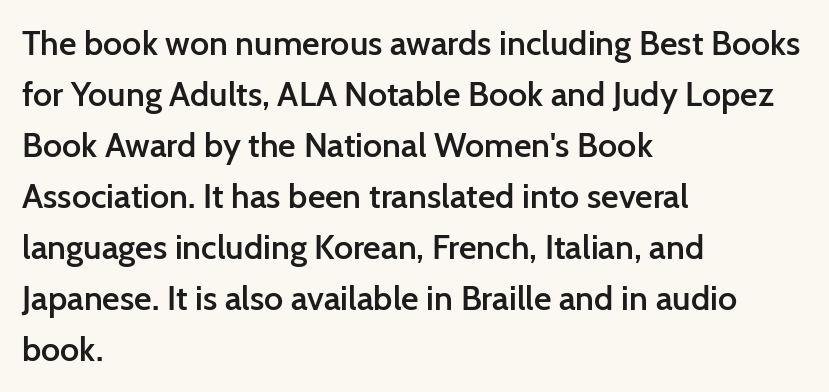
Q: Is the text bold? A: Semi-bold.
Q: Is the text italic (slanted)? A: No, it is upright.
Q: Is the typeface a serif or a sans-serif typeface? A: Sans-serif.
Q: Is the text underlined? A: No.
Q: How is the paragraph aligned? A: Left-aligned.
Q: Is the spacing between letters normal or unusually wide? A: Normal.
Q: Is the spacing between lines tight, normal or loose? A: Normal.
Q: Width (condensed, normal, or wide)? A: Normal.
Q: Stroke contrast? A: Low.
Q: x-height? A: Medium.
Q: Monospaced? A: No.
